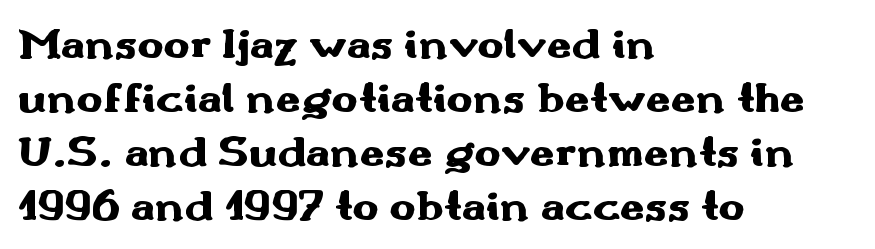
Q: Is the text bold? A: Yes.
Q: Is the text italic (slanted)? A: No, it is upright.
Q: Is the typeface a serif or a sans-serif typeface? A: Sans-serif.
Q: Is the text underlined? A: No.
Q: How is the paragraph aligned? A: Left-aligned.
Q: Is the spacing between letters normal or unusually wide? A: Normal.
Q: Width (condensed, normal, or wide)? A: Wide.
Q: Stroke contrast? A: Medium.
Q: x-height? A: Small.
Q: Monospaced? A: No.
